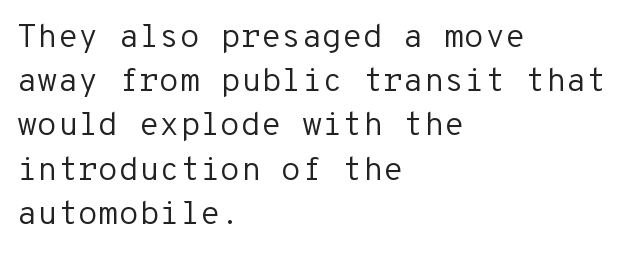
Q: Is the text bold? A: No.
Q: Is the text italic (slanted)? A: No, it is upright.
Q: Is the typeface a serif or a sans-serif typeface? A: Sans-serif.
Q: Is the text underlined? A: No.
Q: How is the paragraph aligned? A: Left-aligned.
Q: Is the spacing between letters normal or unusually wide? A: Normal.
Q: Is the spacing between lines tight, normal or loose? A: Normal.
Q: Width (condensed, normal, or wide)? A: Normal.
Q: Stroke contrast? A: Low.
Q: x-height? A: Medium.
Q: Monospaced? A: Yes.
